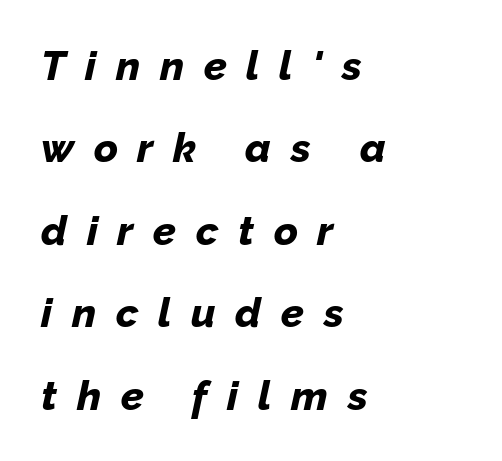
Q: Is the text bold? A: Yes.
Q: Is the text italic (slanted)? A: Yes, it leans right by about 12 degrees.
Q: Is the text underlined? A: No.
Q: How is the paragraph aligned? A: Left-aligned.
Q: Is the spacing between letters normal or unusually wide? A: Unusually wide.
Q: Is the spacing between lines tight, normal or loose? A: Loose.
Q: Width (condensed, normal, or wide)? A: Normal.
Q: Stroke contrast? A: Low.
Q: x-height? A: Medium.
Q: Monospaced? A: No.
